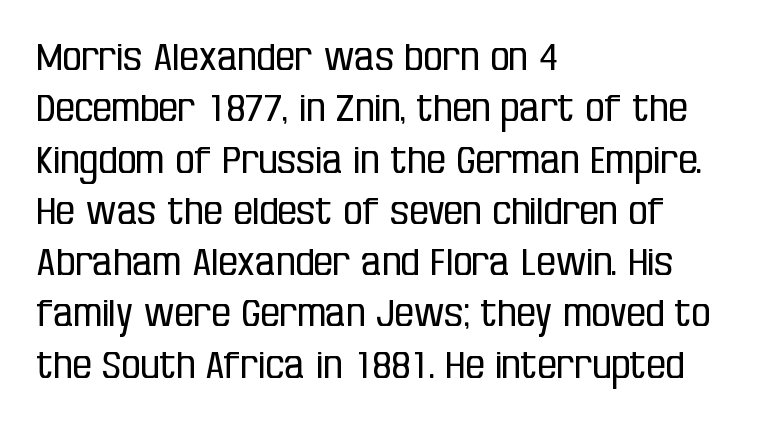
Q: Is the text bold? A: No.
Q: Is the text italic (slanted)? A: No, it is upright.
Q: Is the typeface a serif or a sans-serif typeface? A: Sans-serif.
Q: Is the text underlined? A: No.
Q: How is the paragraph aligned? A: Left-aligned.
Q: Is the spacing between letters normal or unusually wide? A: Normal.
Q: Is the spacing between lines tight, normal or loose? A: Normal.
Q: Width (condensed, normal, or wide)? A: Condensed.
Q: Stroke contrast? A: Low.
Q: x-height? A: Large.
Q: Monospaced? A: No.
